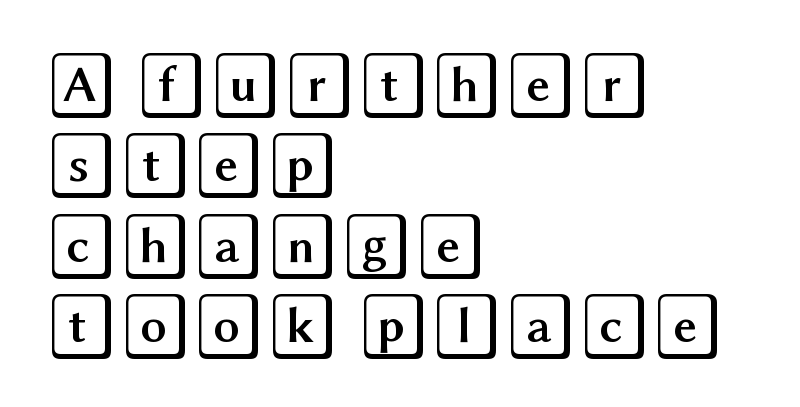
The image shows 67 px wide type, upright; set left-aligned, line spacing 1.2x, normal letter spacing, not underlined; a large x-height.
